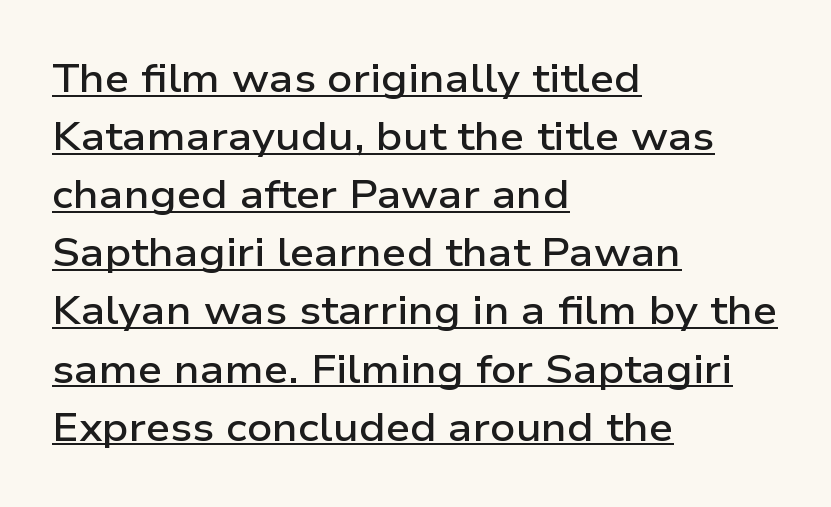
{"serif": "no", "italic": "no", "bold": "semi", "weight": "semibold", "width": "wide", "stroke_contrast": "low", "x_height": "medium", "monospaced": "no", "underline": "yes", "align": "left", "line_spacing": "normal", "line_spacing_ratio": 1.49, "letter_spacing": "normal", "letter_spacing_em": 0.0, "glyph_px": 39}
